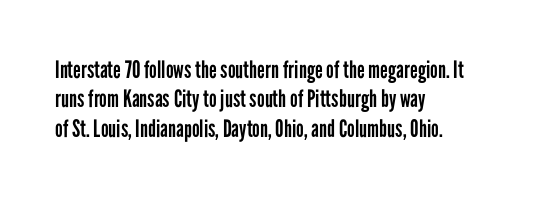
Notice how the stems are strictly vertical — no italics here. Standard letterfit; no display-style spreading of the glyphs. The space beneath each line is pristine and unruled. Counters stay open thanks to moderate or lighter strokes. A classic flush-left, rag-right setting is used for this passage.
